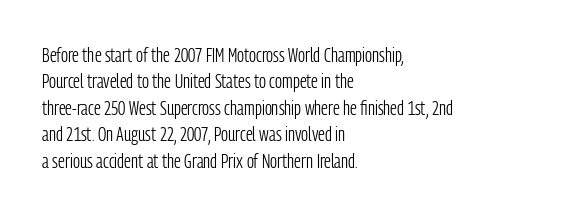
Q: Is the text bold? A: No.
Q: Is the text italic (slanted)? A: No, it is upright.
Q: Is the text underlined? A: No.
Q: How is the paragraph aligned? A: Left-aligned.
Q: Is the spacing between letters normal or unusually wide? A: Normal.
Q: Is the spacing between lines tight, normal or loose? A: Normal.
